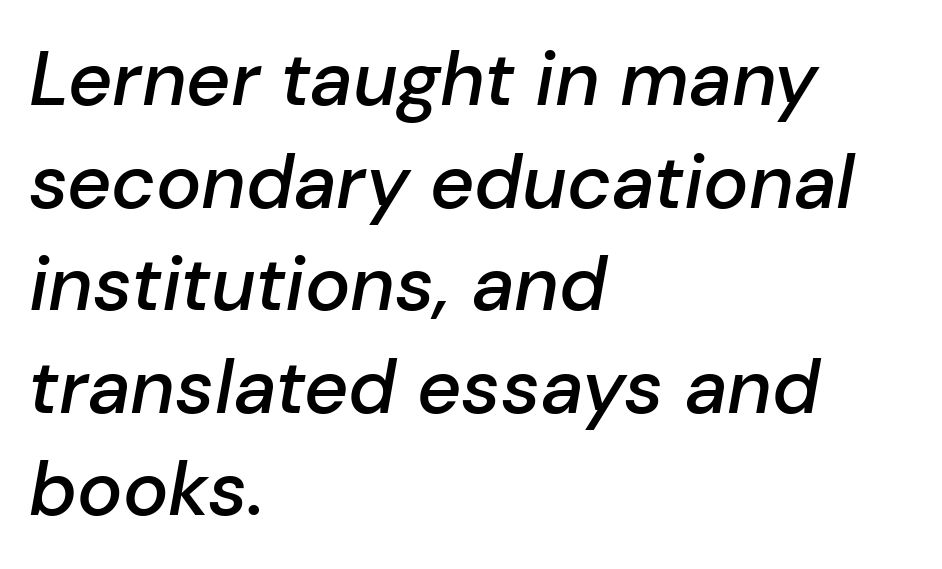
The image shows 76 px semibold type, italic (leaning right); set left-aligned, normal line spacing (1.35x), normal letter spacing, not underlined; low stroke contrast and a medium x-height.
